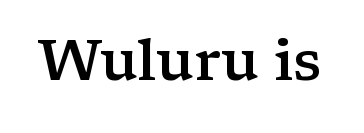
Q: Is the text bold? A: Semi-bold.
Q: Is the text italic (slanted)? A: No, it is upright.
Q: Is the typeface a serif or a sans-serif typeface? A: Serif.
Q: Is the text underlined? A: No.
Q: Is the spacing between letters normal or unusually wide? A: Normal.
Q: Width (condensed, normal, or wide)? A: Wide.
Q: Stroke contrast? A: Low.
Q: x-height? A: Medium.
Q: Monospaced? A: No.
